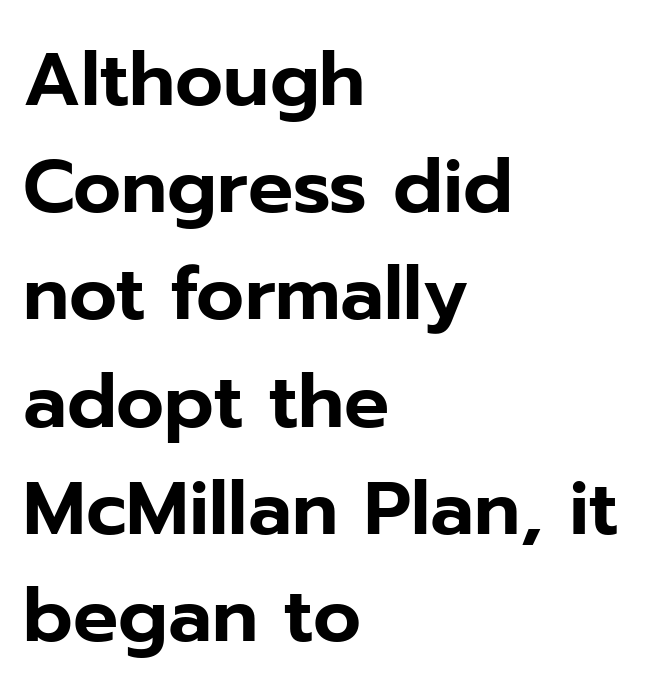
{"serif": "no", "italic": "no", "width": "normal", "stroke_contrast": "low", "x_height": "medium", "monospaced": "no", "underline": "no", "align": "left", "line_spacing": "normal", "line_spacing_ratio": 1.43, "letter_spacing": "normal", "letter_spacing_em": 0.0, "glyph_px": 75}
